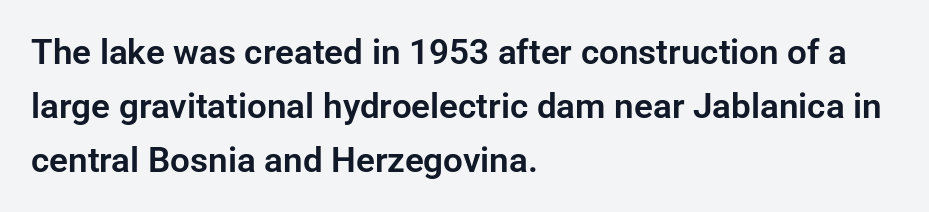
Q: Is the text italic (slanted)? A: No, it is upright.
Q: Is the typeface a serif or a sans-serif typeface? A: Sans-serif.
Q: Is the text underlined? A: No.
Q: How is the paragraph aligned? A: Left-aligned.
Q: Is the spacing between letters normal or unusually wide? A: Normal.
Q: Is the spacing between lines tight, normal or loose? A: Normal.
Q: Width (condensed, normal, or wide)? A: Normal.
Q: Stroke contrast? A: Low.
Q: x-height? A: Medium.
Q: Monospaced? A: No.
